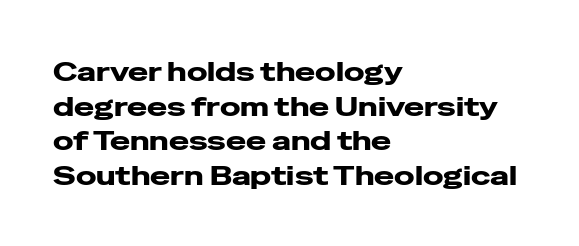
You could call the tracking neutral — neither tight nor loose. Interline gaps are of average width in this sample. The zone under the glyphs is completely vacant. A classic flush-left, rag-right setting is used for this passage. Style check: upright.
